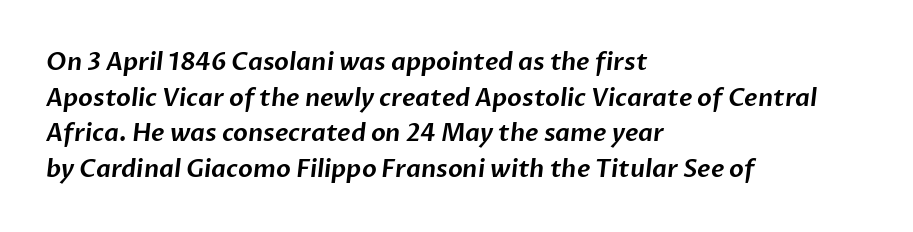
The image shows 24 px text type; set left-aligned, normal line spacing (1.48x), normal letter spacing, not underlined.
